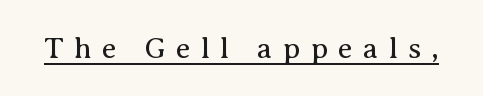
Like a heading marked for emphasis, these lines bear an underscore. No extra ink here — the face is not bold. Rendered with straight, roman letterforms. Does the type have serifs? Yes, each stem ends in a small foot. This rendering widens character spacing well past its baseline value. The letters advance in unequal steps, a hallmark of proportional type.
